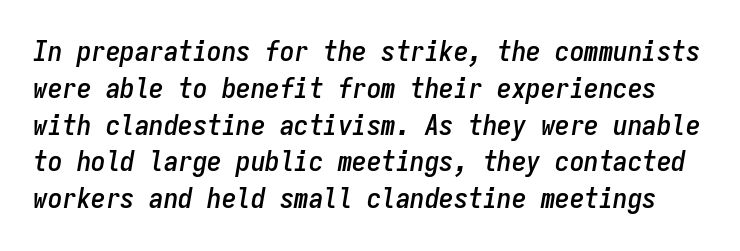
The image shows 29 px condensed type, italic (leaning right), monospaced; set normal line spacing (1.27x), normal letter spacing, not underlined; low stroke contrast and a medium x-height.
